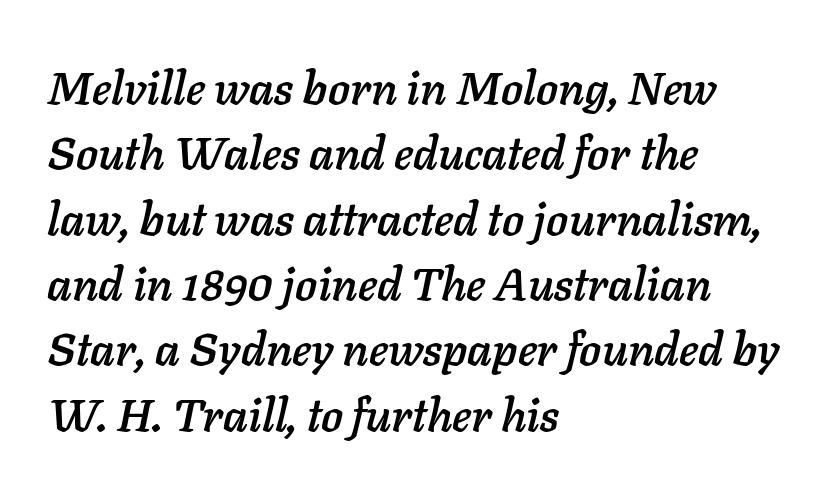
{"italic": "yes", "lean": "right", "slant_degrees": 11, "width": "normal", "stroke_contrast": "low", "x_height": "medium", "monospaced": "no", "underline": "no", "align": "left", "line_spacing": "normal", "line_spacing_ratio": 1.42, "letter_spacing": "normal", "letter_spacing_em": 0.0, "glyph_px": 46}
